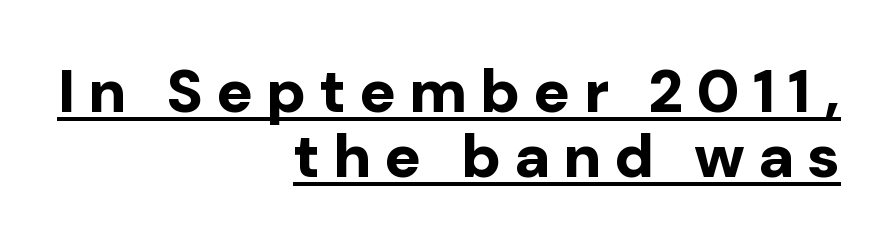
Q: Is the text bold? A: Yes.
Q: Is the text italic (slanted)? A: No, it is upright.
Q: Is the typeface a serif or a sans-serif typeface? A: Sans-serif.
Q: Is the text underlined? A: Yes.
Q: How is the paragraph aligned? A: Right-aligned.
Q: Is the spacing between letters normal or unusually wide? A: Unusually wide.
Q: Is the spacing between lines tight, normal or loose? A: Tight.
Q: Width (condensed, normal, or wide)? A: Normal.
Q: Stroke contrast? A: Low.
Q: x-height? A: Medium.
Q: Monospaced? A: No.
